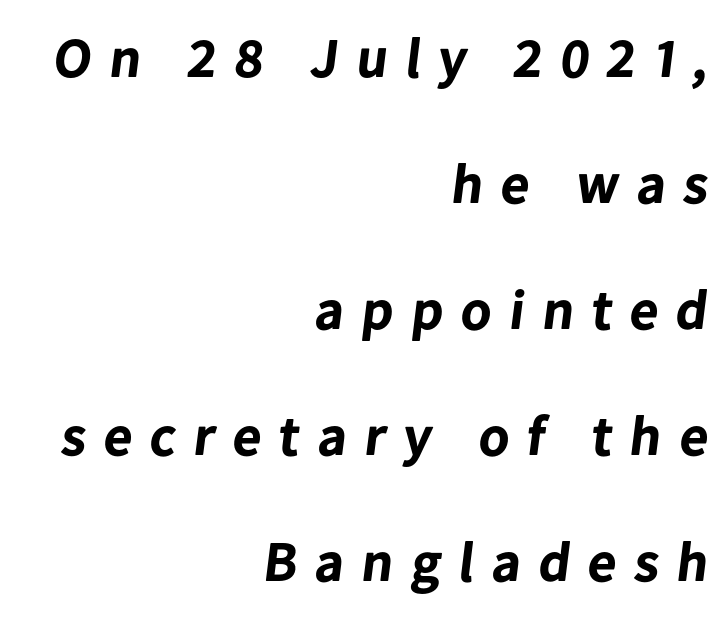
Q: Is the text bold? A: Yes.
Q: Is the typeface a serif or a sans-serif typeface? A: Sans-serif.
Q: Is the text underlined? A: No.
Q: How is the paragraph aligned? A: Right-aligned.
Q: Is the spacing between letters normal or unusually wide? A: Unusually wide.
Q: Is the spacing between lines tight, normal or loose? A: Loose.
Q: Width (condensed, normal, or wide)? A: Normal.
Q: Stroke contrast? A: Low.
Q: x-height? A: Medium.
Q: Monospaced? A: No.
